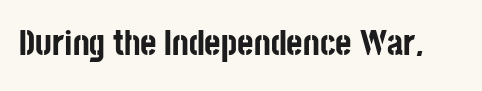
Do the letters lean? They stand straight. Plenty of ink on the page — the face is bold. Nothing unusual about the tracking: characters are spaced as the font intends. Note the varied advance widths — an 'i' is clearly narrower than an 'm'. No word sits above an underline. Type style note: lacks serifs.
